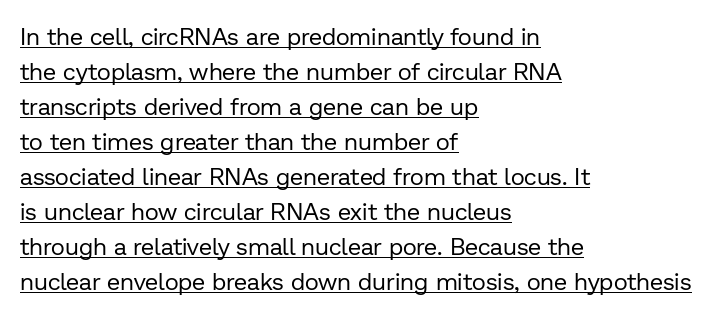
The image shows 24 px text type, upright; set left-aligned, normal line spacing (1.46x), normal letter spacing, underlined.
